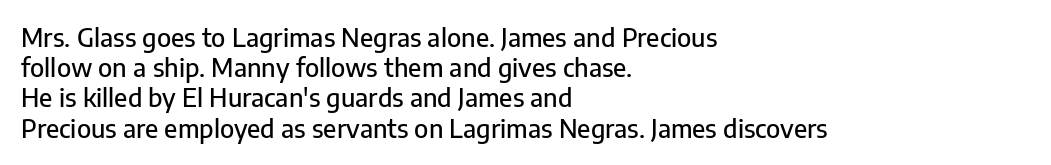
Q: Is the text italic (slanted)? A: No, it is upright.
Q: Is the text underlined? A: No.
Q: How is the paragraph aligned? A: Left-aligned.
Q: Is the spacing between letters normal or unusually wide? A: Normal.
